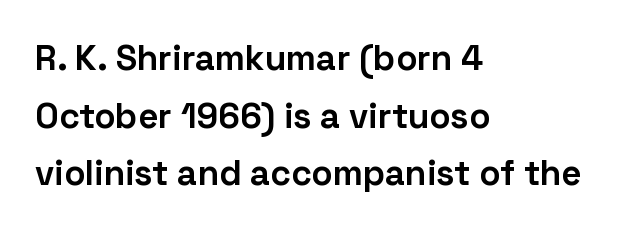
The image shows 35 px bold sans-serif type, upright; set left-aligned, normal line spacing (1.65x), normal letter spacing, not underlined; low stroke contrast and a medium x-height.
